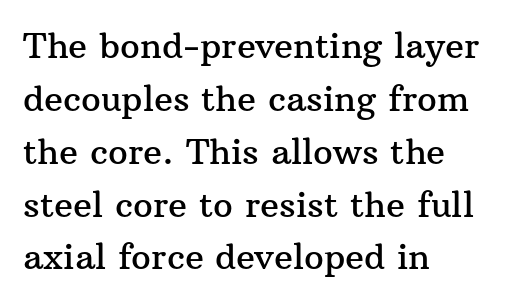
Proportional: the letters do not fall into vertical columns. Typographically, this falls in the serif category. The words here are not underlined. Typeset ragged right — the left edge is the straight one. You can tell it's not italic because the verticals are truly vertical.
